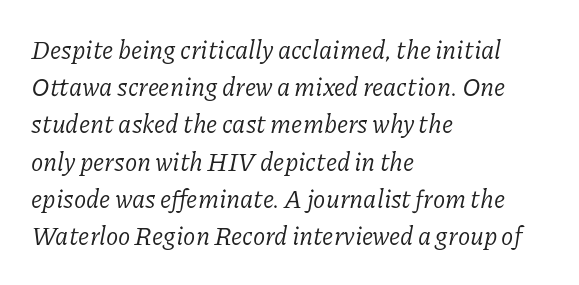
Q: Is the text bold? A: No.
Q: Is the text italic (slanted)? A: Yes, it leans right by about 11 degrees.
Q: Is the text underlined? A: No.
Q: How is the paragraph aligned? A: Left-aligned.
Q: Is the spacing between letters normal or unusually wide? A: Normal.
Q: Is the spacing between lines tight, normal or loose? A: Normal.
